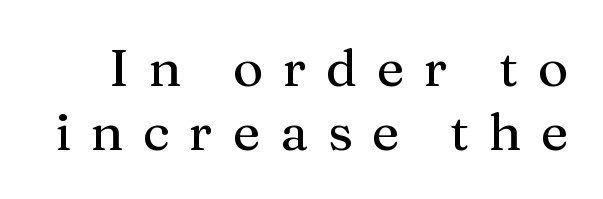
The image shows 52 px serif type, upright; set line spacing 1.23x, unusually wide letter spacing (+0.38 em), not underlined; medium stroke contrast and a medium x-height.
